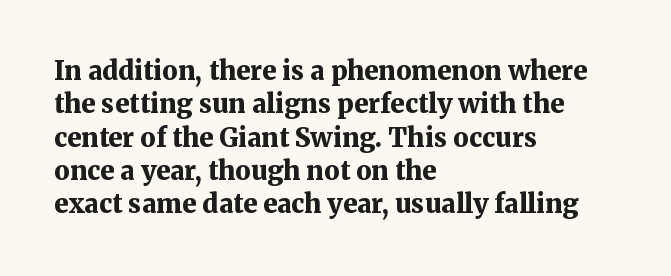
In terms of posture, this sample is upright. Look at the stroke-to-counter ratio: heavy, a bold. Notice how descenders clear the ascenders below comfortably — that's standard leading. The zone under the glyphs is completely vacant. The rendering keeps characters at their native spacing.
